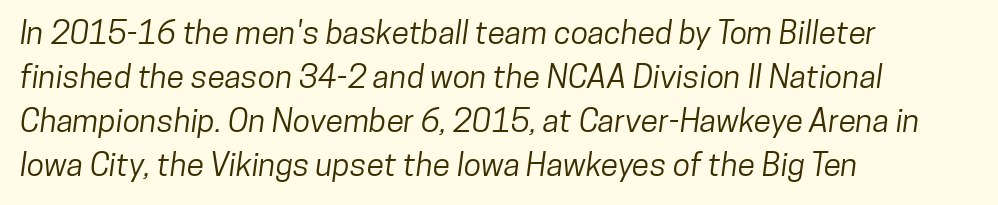
{"serif": "no", "width": "condensed", "stroke_contrast": "low", "x_height": "medium", "monospaced": "no", "underline": "no", "align": "left", "line_spacing": "normal", "line_spacing_ratio": 1.38, "letter_spacing": "normal", "letter_spacing_em": 0.0, "glyph_px": 32}
